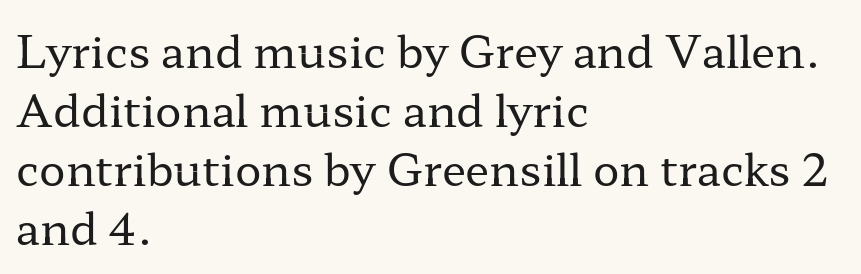
{"serif": "yes", "italic": "no", "bold": "no", "weight": "regular", "width": "wide", "stroke_contrast": "low", "x_height": "medium", "monospaced": "no", "underline": "no", "align": "left", "line_spacing": "normal", "line_spacing_ratio": 1.34, "letter_spacing": "normal", "letter_spacing_em": 0.0, "glyph_px": 44}
